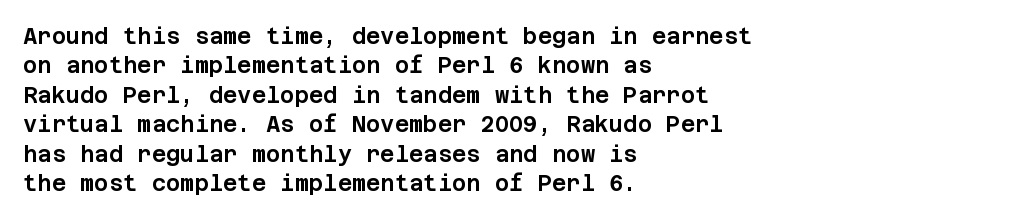
The image shows 22 px text type, upright; set left-aligned, normal line spacing (1.34x), normal letter spacing, not underlined.
